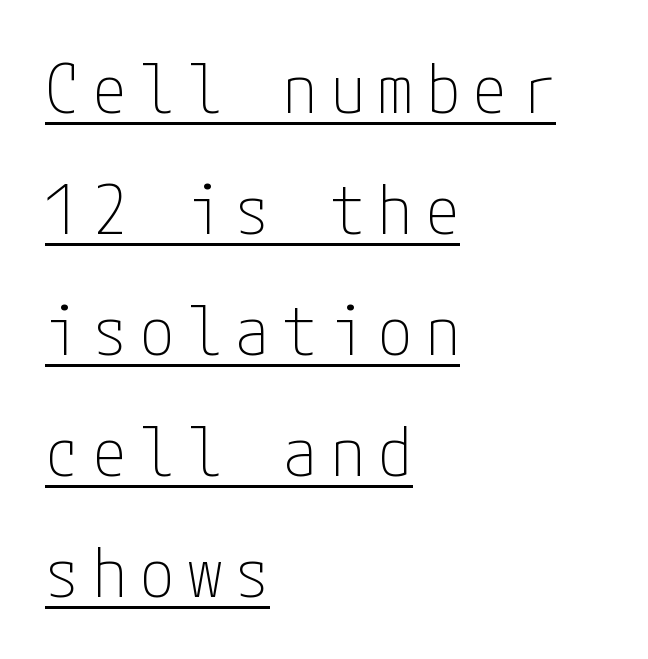
Is there any slant? The stems are plumb. The passage shown is typeset with a sans-serif family. The horizontal fit of the characters is loose and conspicuously gappy. Beneath each row of characters lies a ruled line. Counters stay open thanks to moderate or lighter strokes.
